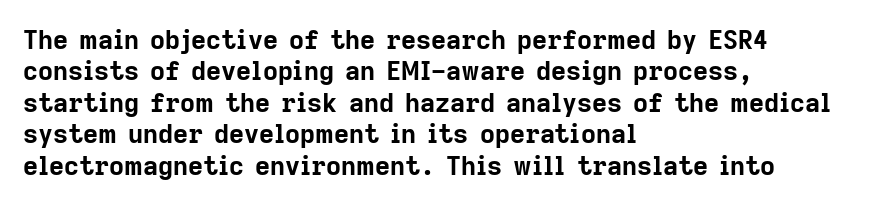
Posture: straight, roman, zero tilt. A student would call this left alignment; a typographer would say flush left, rag right. Rule under the text: the space is simply empty. Between one letter and the next there's only the usual sliver of space. Plenty of ink on the page — the face is bold.
